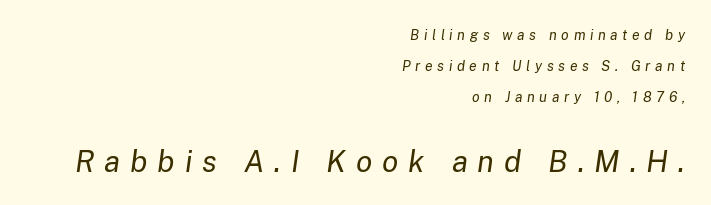
Line spacing here is loose. Here the glyphs are tracked loosely, breaking word shapes into spaced letters. Stems and bowls with no extra thickness — not bold. Where is the straight margin? On the right.
